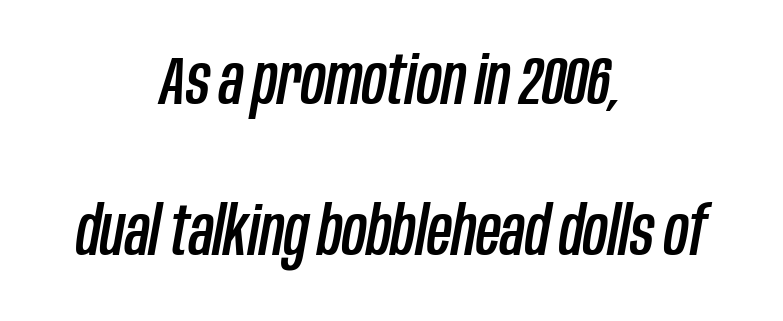
The image shows 68 px condensed type, italic (leaning right); set centered, loose line spacing (2.22x), normal letter spacing, not underlined; low stroke contrast and a large x-height.
